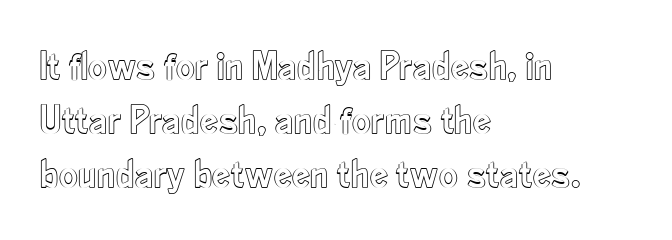
Q: Is the text italic (slanted)? A: No, it is upright.
Q: Is the text underlined? A: No.
Q: How is the paragraph aligned? A: Left-aligned.
Q: Is the spacing between letters normal or unusually wide? A: Normal.
Q: Is the spacing between lines tight, normal or loose? A: Normal.
Q: Width (condensed, normal, or wide)? A: Condensed.
Q: x-height? A: Small.
Q: Monospaced? A: No.
